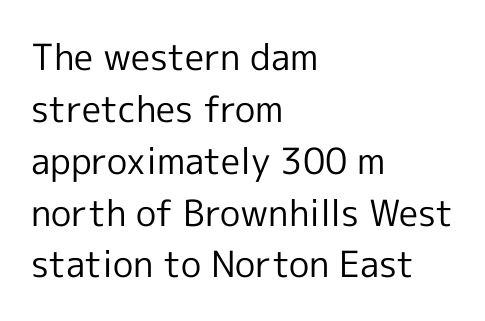
{"serif": "no", "italic": "no", "bold": "no", "weight": "regular", "width": "normal", "x_height": "medium", "monospaced": "no", "underline": "no", "align": "left", "line_spacing": "normal", "line_spacing_ratio": 1.44, "letter_spacing": "normal", "letter_spacing_em": 0.0, "glyph_px": 36}
